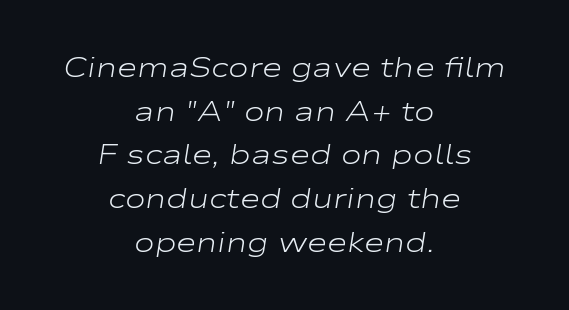
The image shows 28 px light, wide type, italic (leaning right); set centered, normal line spacing (1.56x), normal letter spacing, not underlined; low stroke contrast and a medium x-height.
